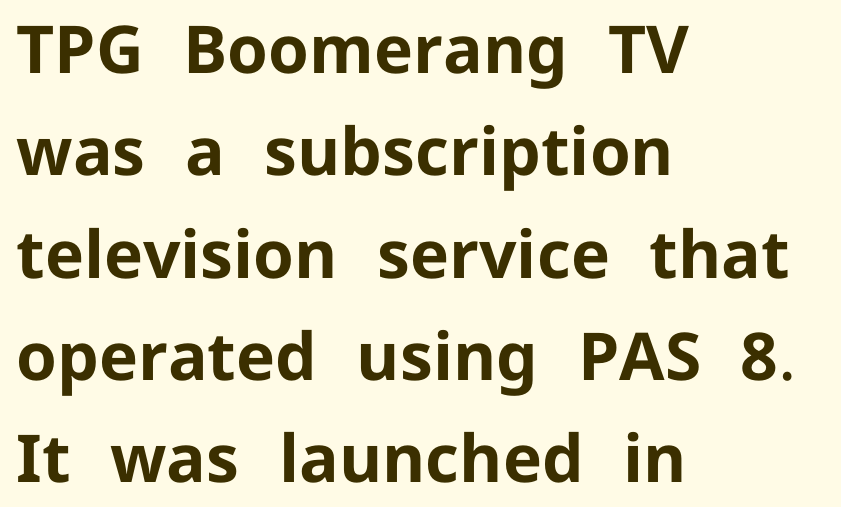
Q: Is the text bold? A: Yes.
Q: Is the text italic (slanted)? A: No, it is upright.
Q: Is the typeface a serif or a sans-serif typeface? A: Sans-serif.
Q: Is the text underlined? A: No.
Q: How is the paragraph aligned? A: Left-aligned.
Q: Is the spacing between letters normal or unusually wide? A: Normal.
Q: Is the spacing between lines tight, normal or loose? A: Normal.
Q: Width (condensed, normal, or wide)? A: Normal.
Q: Stroke contrast? A: Low.
Q: x-height? A: Medium.
Q: Monospaced? A: No.
